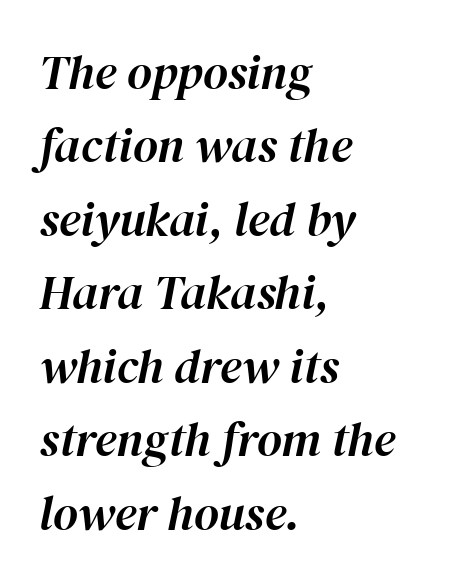
Does the leading feel generous? No, just average. Rendered with sloped, italic letterforms. These lines are set flush left with a ragged right edge. Look at the tracking — it's just the regular setting, nothing added.
